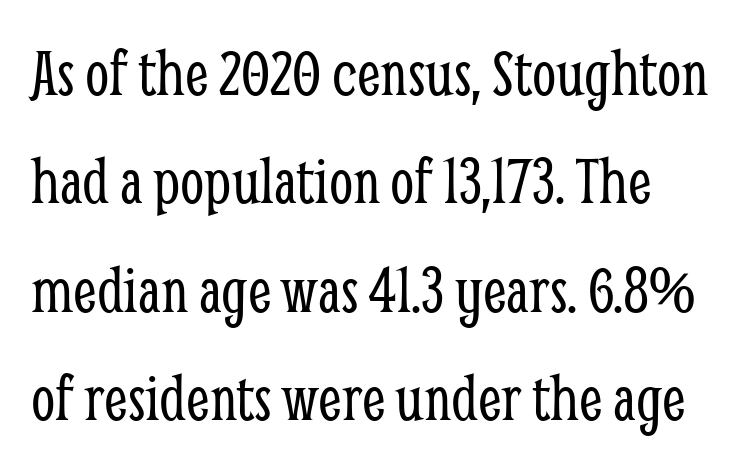
The image shows 69 px light, condensed serif type, upright; set left-aligned, normal line spacing (1.57x), normal letter spacing, not underlined; low stroke contrast and a medium x-height.
